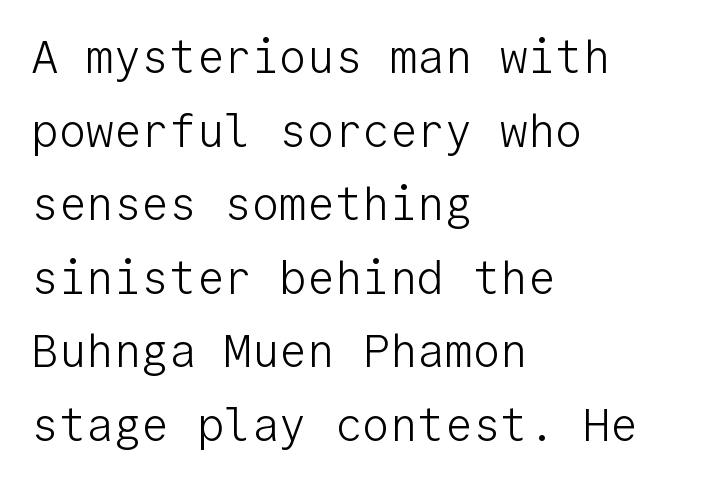
The image shows 46 px light sans-serif type, upright, monospaced; set left-aligned, normal line spacing (1.6x), normal letter spacing, not underlined; low stroke contrast and a medium x-height.
